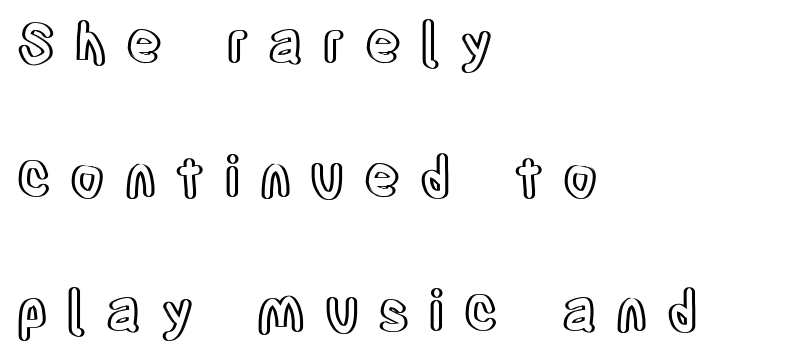
{"italic": "no", "width": "condensed", "x_height": "large", "monospaced": "no", "underline": "no", "align": "left", "line_spacing": "loose", "line_spacing_ratio": 2.44, "letter_spacing": "wide", "letter_spacing_em": 0.36, "glyph_px": 55}
